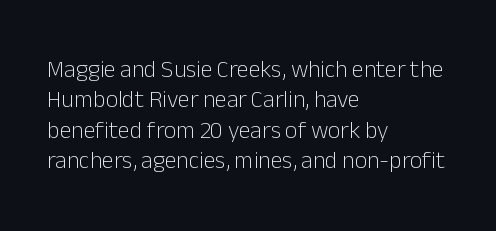
The image shows 24 px text type, upright; set left-aligned, normal line spacing (1.27x), normal letter spacing, not underlined.
